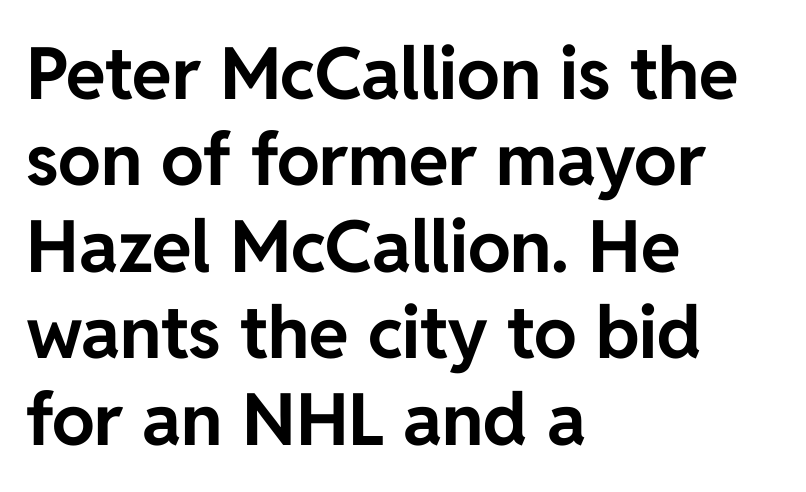
{"serif": "no", "italic": "no", "bold": "yes", "weight": "bold", "width": "normal", "stroke_contrast": "low", "x_height": "medium", "monospaced": "no", "underline": "no", "align": "left", "line_spacing_ratio": 1.2, "letter_spacing": "normal", "letter_spacing_em": 0.0, "glyph_px": 72}
